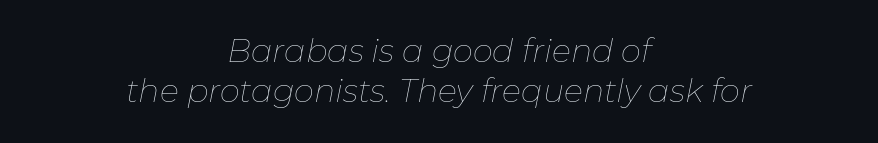
Q: Is the text bold? A: No.
Q: Is the text italic (slanted)? A: Yes, it leans right by about 11 degrees.
Q: Is the text underlined? A: No.
Q: How is the paragraph aligned? A: Centered.
Q: Is the spacing between letters normal or unusually wide? A: Normal.
Q: Is the spacing between lines tight, normal or loose? A: Normal.
Q: Width (condensed, normal, or wide)? A: Normal.
Q: Stroke contrast? A: Low.
Q: x-height? A: Medium.
Q: Monospaced? A: No.
